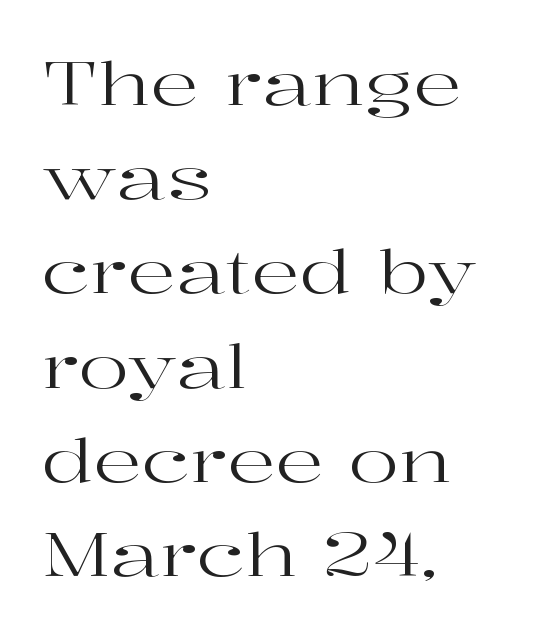
The image shows 60 px regular-weight, wide serif type, upright; set left-aligned, normal line spacing (1.57x), normal letter spacing, not underlined; high stroke contrast and a medium x-height.
